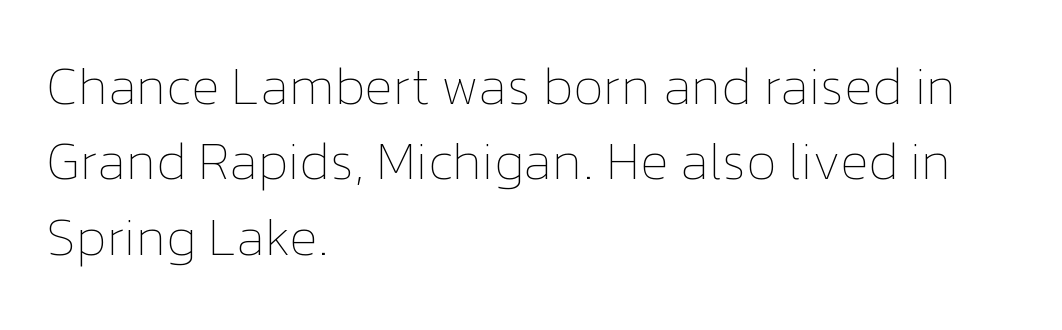
{"italic": "no", "bold": "no", "weight": "thin", "width": "normal", "stroke_contrast": "low", "x_height": "medium", "monospaced": "no", "underline": "no", "align": "left", "line_spacing": "normal", "line_spacing_ratio": 1.45, "letter_spacing": "normal", "letter_spacing_em": 0.0, "glyph_px": 52}
